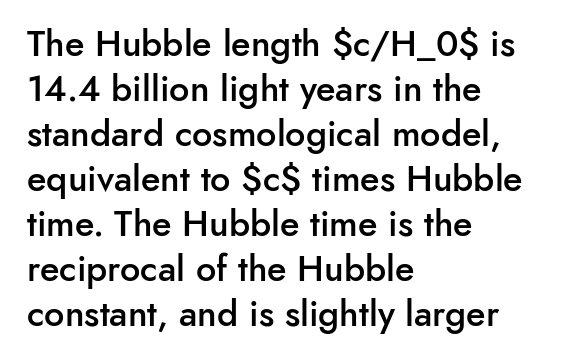
{"serif": "no", "italic": "no", "bold": "semi", "weight": "semibold", "width": "normal", "stroke_contrast": "low", "x_height": "small", "monospaced": "no", "underline": "no", "align": "left", "line_spacing": "normal", "line_spacing_ratio": 1.25, "letter_spacing": "normal", "letter_spacing_em": 0.0, "glyph_px": 36}
